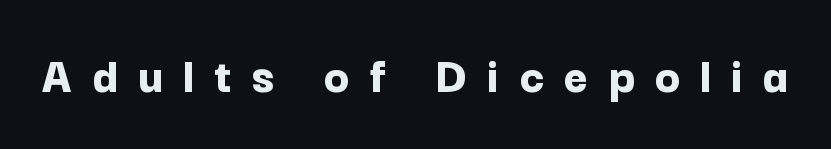
The string is rendered with underlining switched off. The face used here has the dense, thick strokes of a bold. The characters display no serif detailing; their extremities are plain. A typesetter would call this proportional, since set widths differ per character. Posture: vertical.
